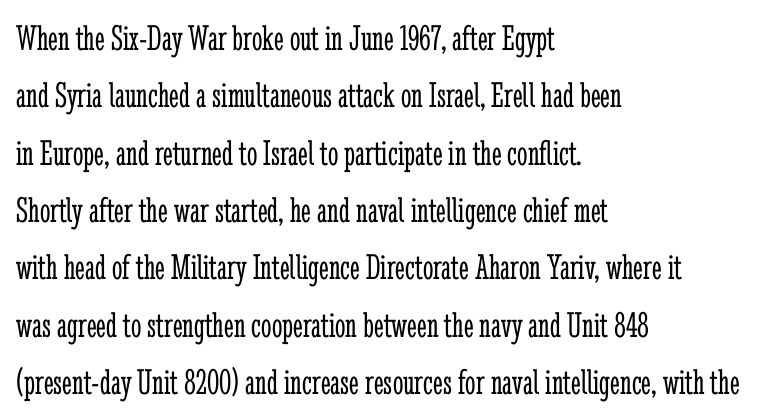
Q: Is the text bold? A: No.
Q: Is the text italic (slanted)? A: No, it is upright.
Q: Is the typeface a serif or a sans-serif typeface? A: Serif.
Q: Is the text underlined? A: No.
Q: How is the paragraph aligned? A: Left-aligned.
Q: Is the spacing between letters normal or unusually wide? A: Normal.
Q: Is the spacing between lines tight, normal or loose? A: Normal.
Q: Width (condensed, normal, or wide)? A: Condensed.
Q: Stroke contrast? A: Low.
Q: x-height? A: Medium.
Q: Monospaced? A: No.
